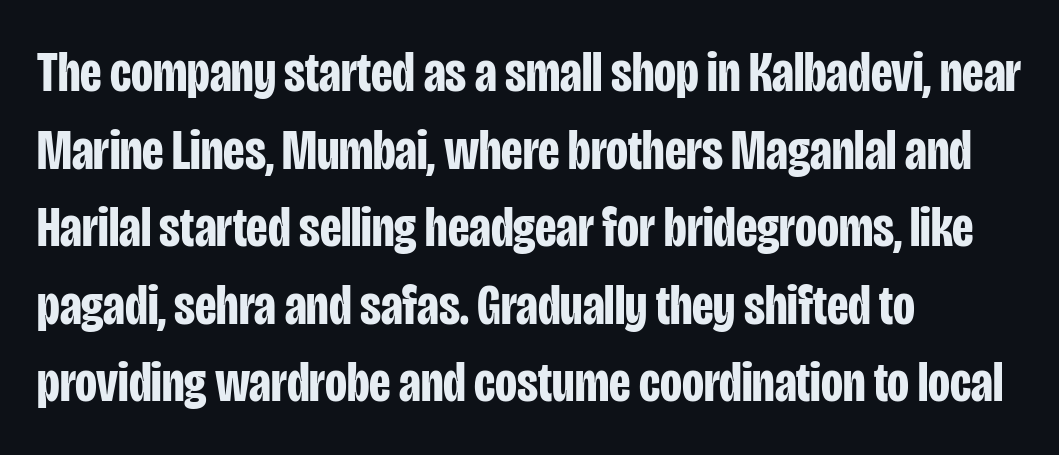
Unlike italic type, these characters show no tilt at all. Students, this is bold: see how much ink each stroke carries. Type style note: lacks serifs. The gaps between neighbouring characters are ordinary and unremarkable.
